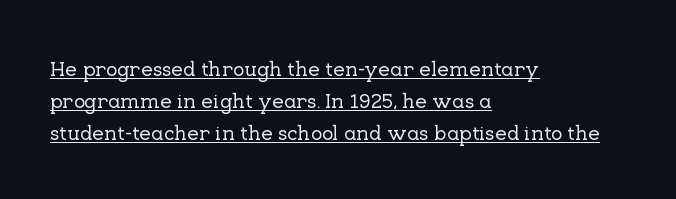
{"italic": "no", "underline": "yes", "align": "left", "line_spacing": "normal", "line_spacing_ratio": 1.52, "letter_spacing": "normal", "letter_spacing_em": 0.0, "glyph_px": 21}
